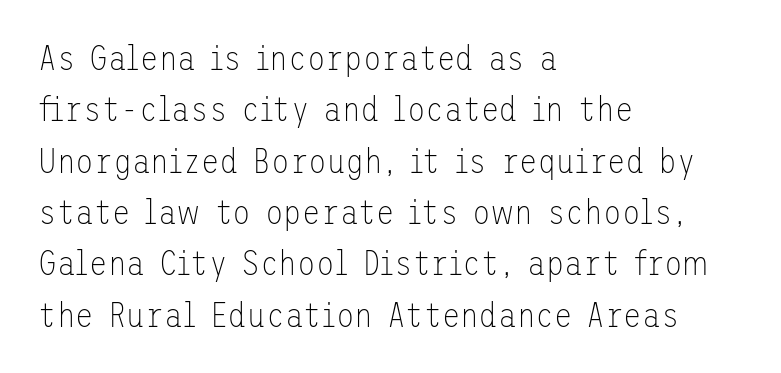
Q: Is the text bold? A: No.
Q: Is the text italic (slanted)? A: No, it is upright.
Q: Is the typeface a serif or a sans-serif typeface? A: Sans-serif.
Q: Is the text underlined? A: No.
Q: How is the paragraph aligned? A: Left-aligned.
Q: Is the spacing between letters normal or unusually wide? A: Normal.
Q: Is the spacing between lines tight, normal or loose? A: Normal.
Q: Width (condensed, normal, or wide)? A: Normal.
Q: Stroke contrast? A: Low.
Q: x-height? A: Medium.
